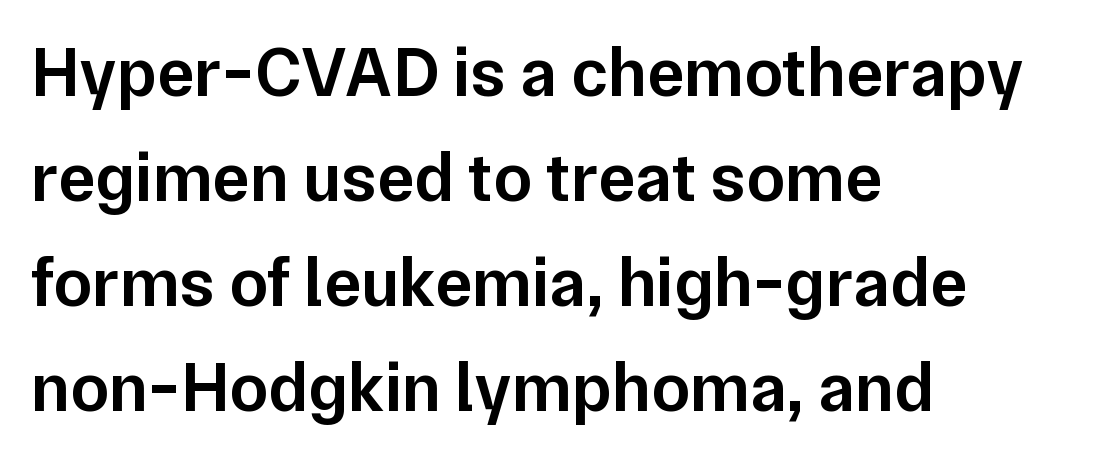
The rendering anchors every line to the left-hand side. Vertical strokes here are truly vertical. Nobody touched the tracking dial on this one. Does the type have serifs? No, each stem ends abruptly.
